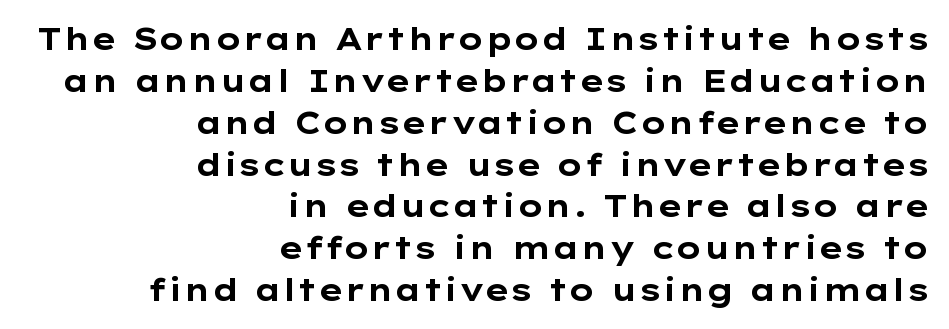
The image shows 31 px bold, wide sans-serif type, upright; set right-aligned, normal line spacing (1.35x), normal letter spacing, not underlined; low stroke contrast and a medium x-height.
